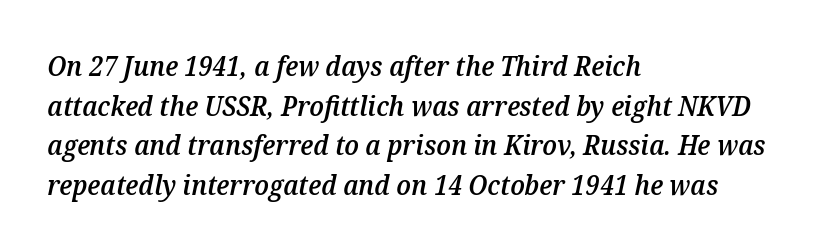
Strokes here are thickened, but only to semibold level. Left-aligned paragraph, ragged on the right. Rows of type keep a routine distance in the vertical direction. Every character sits at an angle, as italics do. Observe the ordinary spacing: letters are neighbours, not strangers.
